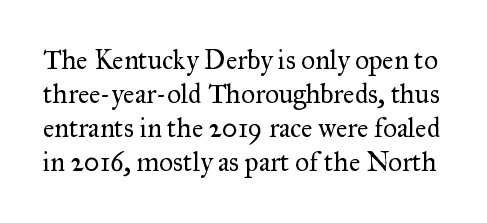
{"italic": "no", "bold": "no", "underline": "no", "line_spacing": "normal", "line_spacing_ratio": 1.26, "letter_spacing": "normal", "letter_spacing_em": 0.0, "glyph_px": 27}
